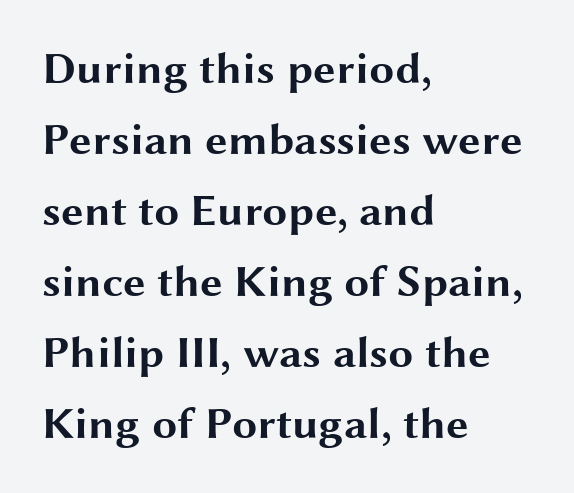
Q: Is the text bold? A: Yes.
Q: Is the text italic (slanted)? A: No, it is upright.
Q: Is the typeface a serif or a sans-serif typeface? A: Sans-serif.
Q: Is the text underlined? A: No.
Q: How is the paragraph aligned? A: Left-aligned.
Q: Is the spacing between letters normal or unusually wide? A: Normal.
Q: Is the spacing between lines tight, normal or loose? A: Normal.
Q: Width (condensed, normal, or wide)? A: Wide.
Q: Stroke contrast? A: Medium.
Q: x-height? A: Medium.
Q: Monospaced? A: No.
